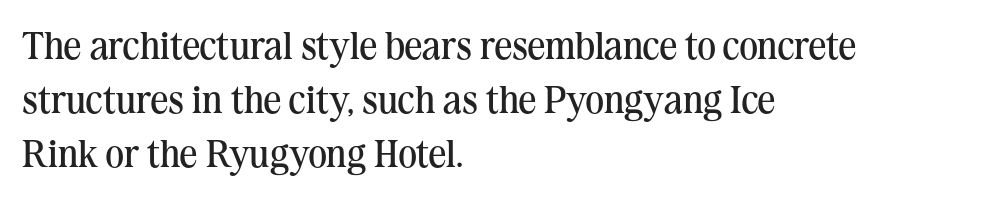
The image shows 39 px regular-weight serif type, upright; set left-aligned, normal line spacing (1.39x), normal letter spacing, not underlined; medium stroke contrast and a medium x-height.
